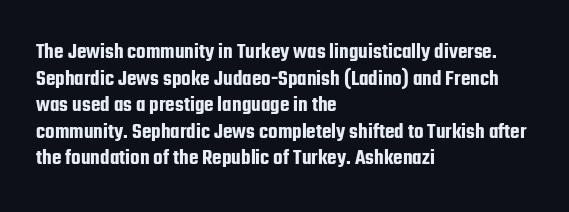
{"italic": "no", "underline": "no", "align": "left", "line_spacing_ratio": 1.21, "letter_spacing": "normal", "letter_spacing_em": 0.0, "glyph_px": 22}
